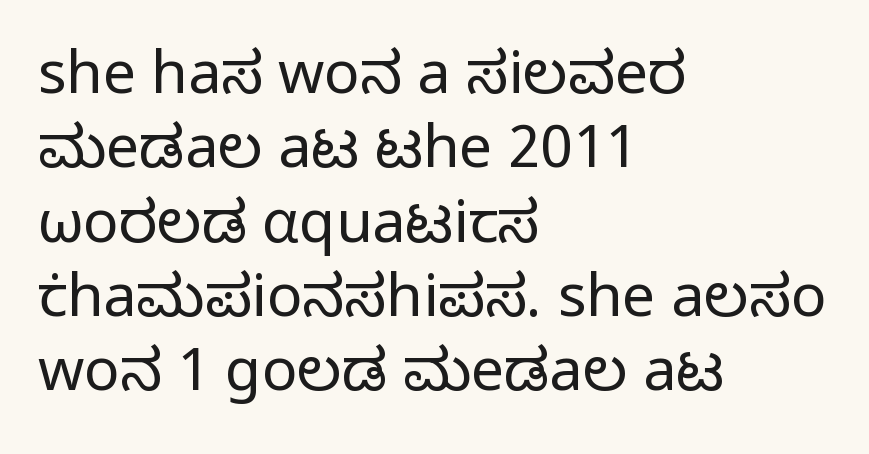
The image shows 59 px regular-weight sans-serif type, upright; set left-aligned, normal line spacing (1.26x), normal letter spacing, not underlined; low stroke contrast and a medium x-height.
